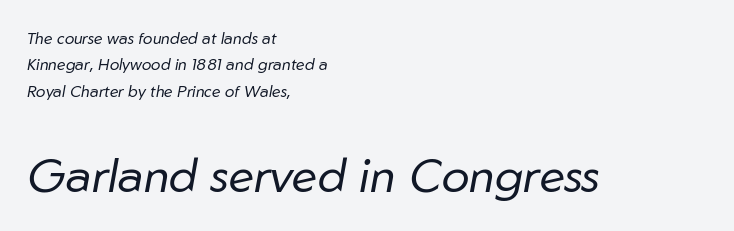
The image shows 47 px regular-weight type, italic (leaning right); set left-aligned, normal line spacing (1.65x), normal letter spacing, not underlined; the second (bottom) block is 2.94x larger; low stroke contrast and a medium x-height.
